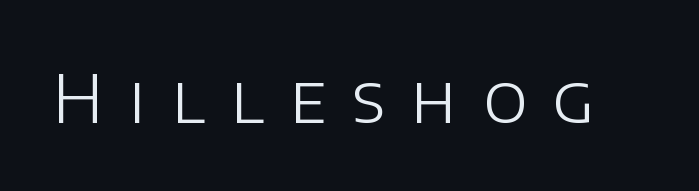
Examine the stroke ends and you'll find no serifs. Words float on clear page, feet unadorned. How are the letters spaced? Widely, with obvious added tracking. This sample has the flowing, uneven cadence of proportional lettering. The font is comparable to plain body text, perhaps lighter. These lines were composed using upright roman letters.
